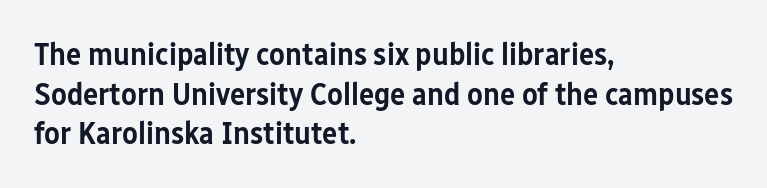
The ragged edge is on the right, which tells us the setting is flush left. The typesetting leans somewhat heavy: a semibold. Unmarked baselines from the first word to the last. Note the varied advance widths — an 'i' is clearly narrower than an 'm'. Between one letter and the next there's only the usual sliver of space.
